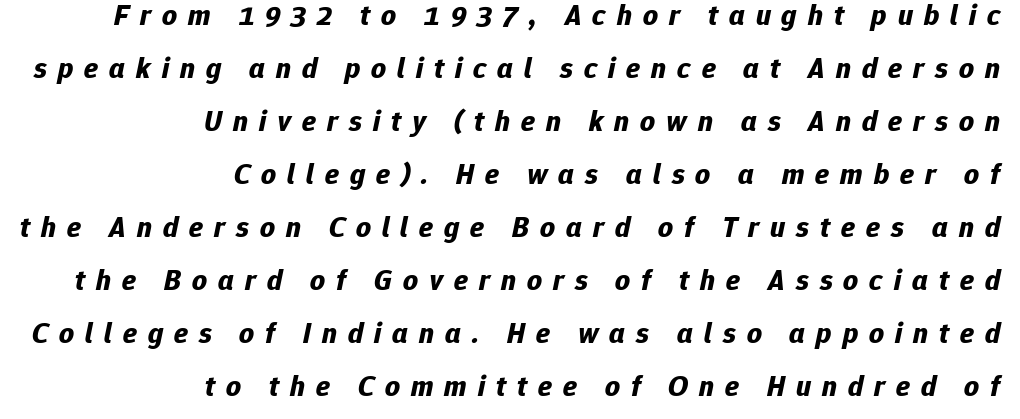
Q: Is the text bold? A: Yes.
Q: Is the text italic (slanted)? A: Yes, it leans right by about 12 degrees.
Q: Is the text underlined? A: No.
Q: How is the paragraph aligned? A: Right-aligned.
Q: Is the spacing between letters normal or unusually wide? A: Unusually wide.
Q: Width (condensed, normal, or wide)? A: Normal.
Q: Stroke contrast? A: Low.
Q: x-height? A: Medium.
Q: Monospaced? A: No.
